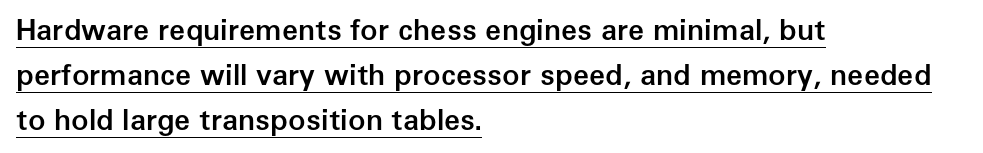
The lettering holds an erect, upright posture throughout. Underlining? Definitely there. Heft: intermediate — a semibold. Line beginnings align vertically; line endings do not. The rendering uses natural spacing where letterforms have individual widths.
